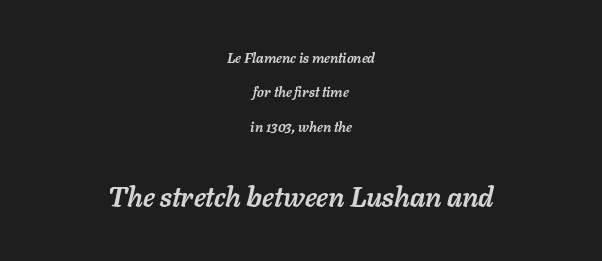
{"italic": "yes", "lean": "right", "slant_degrees": 11, "bold": "yes", "weight": "semibold", "width": "normal", "stroke_contrast": "low", "x_height": "medium", "monospaced": "no", "underline": "no", "align": "center", "line_spacing": "loose", "line_spacing_ratio": 2.46, "letter_spacing": "normal", "letter_spacing_em": 0.0, "larger_block": "second", "size_ratio": 2.0, "glyph_px": 28}
